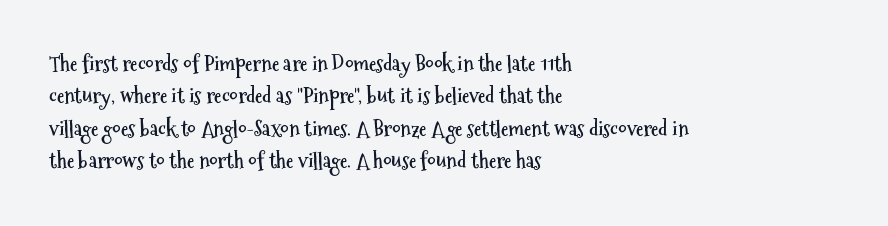
Q: Is the text bold? A: Yes.
Q: Is the text italic (slanted)? A: No, it is upright.
Q: Is the text underlined? A: No.
Q: How is the paragraph aligned? A: Left-aligned.
Q: Is the spacing between letters normal or unusually wide? A: Normal.
Q: Is the spacing between lines tight, normal or loose? A: Normal.
